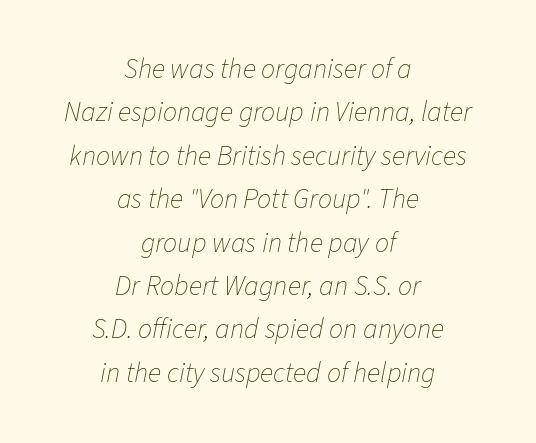
Q: Is the text bold? A: No.
Q: Is the text italic (slanted)? A: Yes, it leans right by about 11 degrees.
Q: Is the text underlined? A: No.
Q: How is the paragraph aligned? A: Centered.
Q: Is the spacing between letters normal or unusually wide? A: Normal.
Q: Is the spacing between lines tight, normal or loose? A: Normal.
Q: Width (condensed, normal, or wide)? A: Normal.
Q: Stroke contrast? A: Low.
Q: x-height? A: Medium.
Q: Monospaced? A: No.
